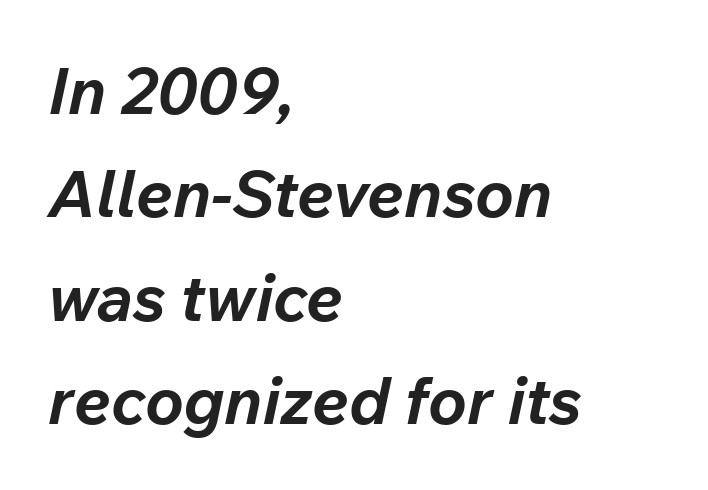
The image shows 65 px bold type, italic (leaning right); set left-aligned, normal line spacing (1.59x), normal letter spacing, not underlined; low stroke contrast and a medium x-height.
